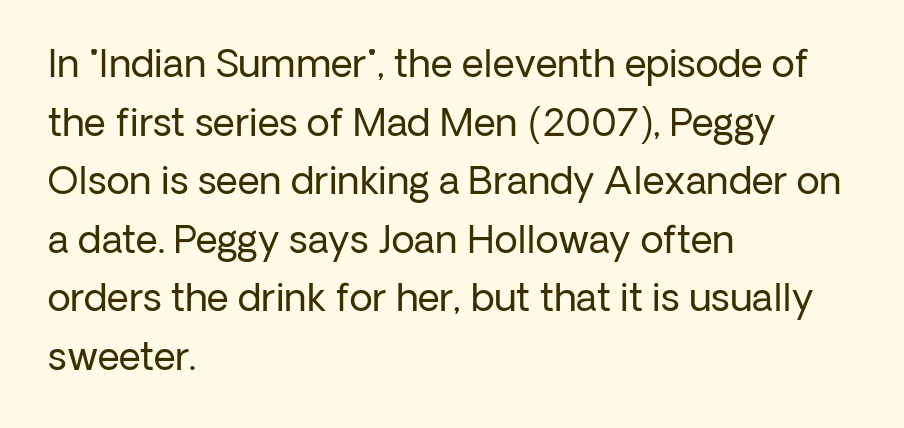
{"serif": "no", "italic": "no", "bold": "no", "weight": "regular", "width": "normal", "stroke_contrast": "low", "x_height": "medium", "monospaced": "no", "underline": "no", "align": "left", "line_spacing": "normal", "line_spacing_ratio": 1.54, "letter_spacing": "normal", "letter_spacing_em": 0.0, "glyph_px": 38}
